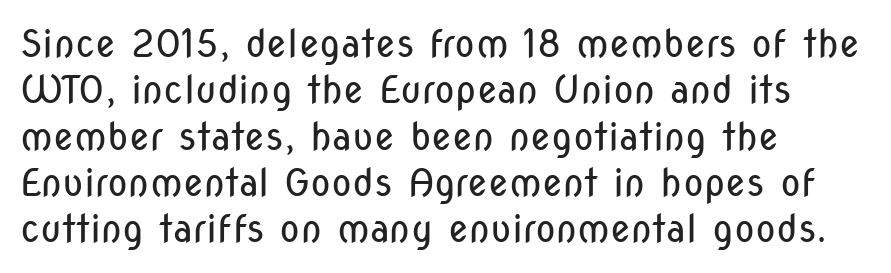
Proportional: the letters do not fall into vertical columns. Italic: no, the glyphs are upright roman. Each word holds together tightly as a unit, with standard inter-letter gaps. Descenders are the only things crossing below the line. Is the stroke heavy? The answer is a plain regular-or-lighter. The lines in this sample share a left origin and differ only in where they stop.
